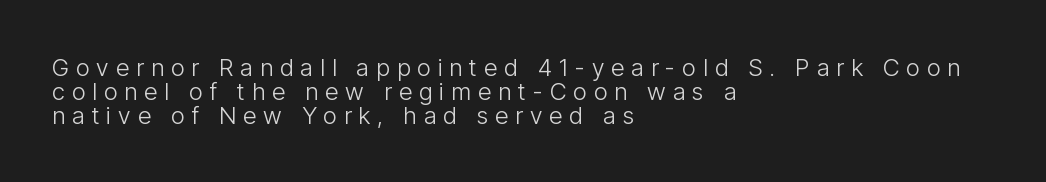
{"italic": "no", "bold": "no", "underline": "no", "align": "left", "line_spacing": "tight", "line_spacing_ratio": 0.99, "letter_spacing": "wide", "letter_spacing_em": 0.29, "glyph_px": 24}
